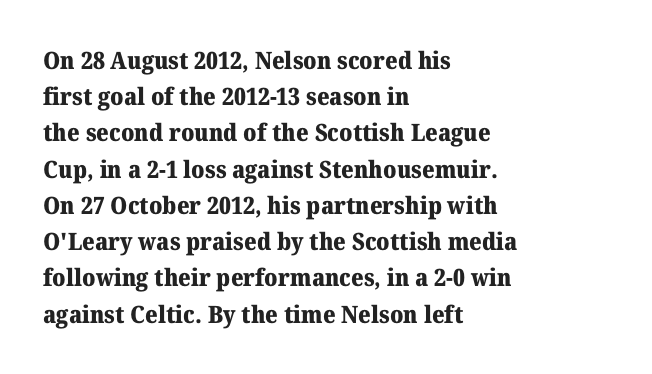
The image shows 24 px bold type, upright; set left-aligned, normal line spacing (1.51x), normal letter spacing, not underlined.
